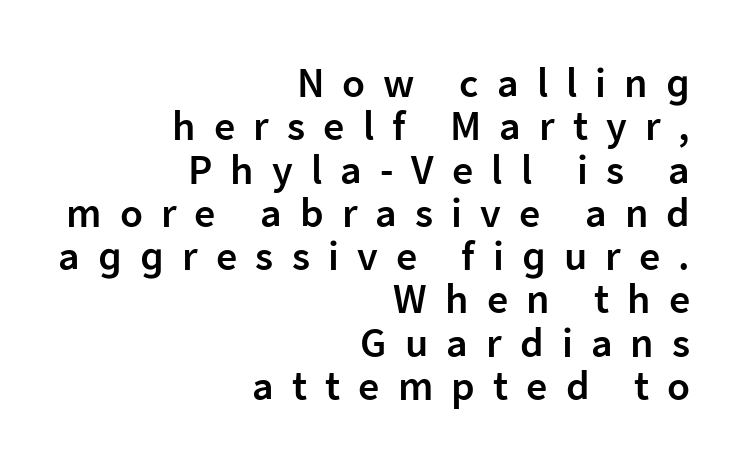
Q: Is the text bold? A: Semi-bold.
Q: Is the text italic (slanted)? A: No, it is upright.
Q: Is the typeface a serif or a sans-serif typeface? A: Sans-serif.
Q: Is the text underlined? A: No.
Q: How is the paragraph aligned? A: Right-aligned.
Q: Is the spacing between letters normal or unusually wide? A: Unusually wide.
Q: Is the spacing between lines tight, normal or loose? A: Tight.
Q: Width (condensed, normal, or wide)? A: Normal.
Q: Stroke contrast? A: Low.
Q: x-height? A: Medium.
Q: Monospaced? A: No.
